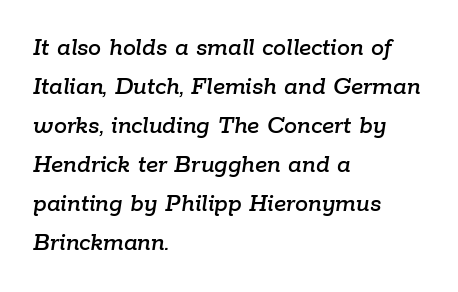
Q: Is the text italic (slanted)? A: Yes, it leans right by about 9 degrees.
Q: Is the text underlined? A: No.
Q: How is the paragraph aligned? A: Left-aligned.
Q: Is the spacing between letters normal or unusually wide? A: Normal.
Q: Is the spacing between lines tight, normal or loose? A: Normal.
